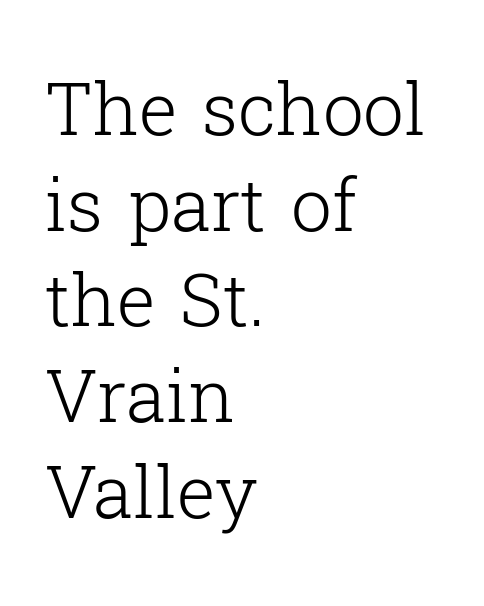
Q: Is the text bold? A: No.
Q: Is the text italic (slanted)? A: No, it is upright.
Q: Is the typeface a serif or a sans-serif typeface? A: Serif.
Q: Is the text underlined? A: No.
Q: How is the paragraph aligned? A: Left-aligned.
Q: Is the spacing between letters normal or unusually wide? A: Normal.
Q: Is the spacing between lines tight, normal or loose? A: Normal.
Q: Width (condensed, normal, or wide)? A: Normal.
Q: Stroke contrast? A: Low.
Q: x-height? A: Medium.
Q: Monospaced? A: No.
